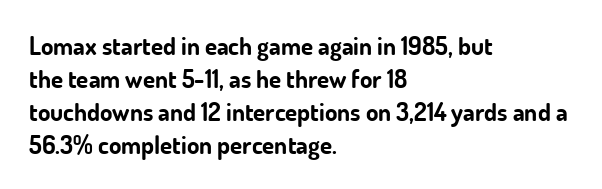
{"italic": "no", "bold": "yes", "underline": "no", "align": "left", "line_spacing": "normal", "line_spacing_ratio": 1.32, "letter_spacing": "normal", "letter_spacing_em": 0.0, "glyph_px": 25}
